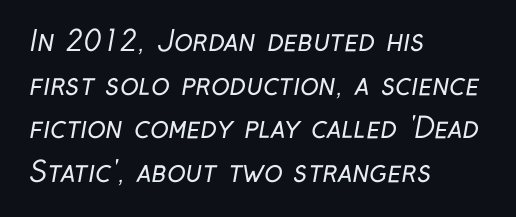
The image shows 28 px regular-weight, condensed sans-serif type; set left-aligned, normal line spacing (1.56x), normal letter spacing, not underlined; low stroke contrast and a medium x-height.
